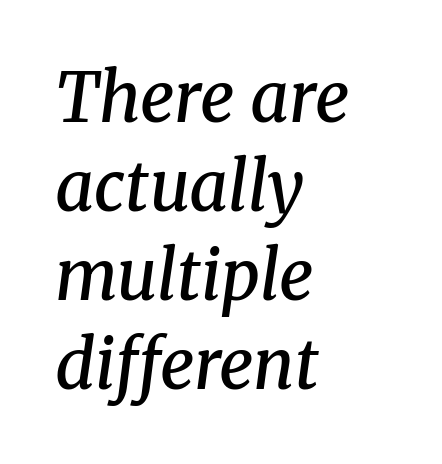
{"serif": "yes", "italic": "yes", "lean": "right", "slant_degrees": 8, "bold": "semi", "weight": "semibold", "width": "normal", "stroke_contrast": "medium", "x_height": "medium", "monospaced": "no", "underline": "no", "align": "left", "line_spacing": "normal", "line_spacing_ratio": 1.31, "letter_spacing": "normal", "letter_spacing_em": 0.0, "glyph_px": 68}
